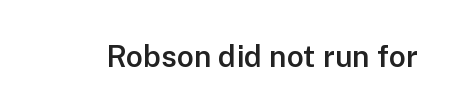
Strokes here are thickened, but only to semibold level. The words here are not underlined. The letters sit at their default tracking, neither squeezed nor spread. Note the varied advance widths — an 'i' is clearly narrower than an 'm'.
